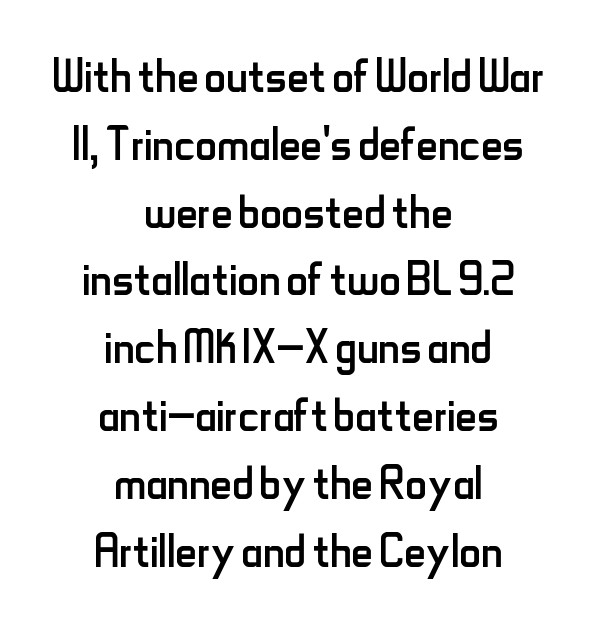
The image shows 60 px regular-weight, condensed sans-serif type, upright; set centered, tight line spacing (1.13x), normal letter spacing, not underlined; low stroke contrast and a small x-height.
